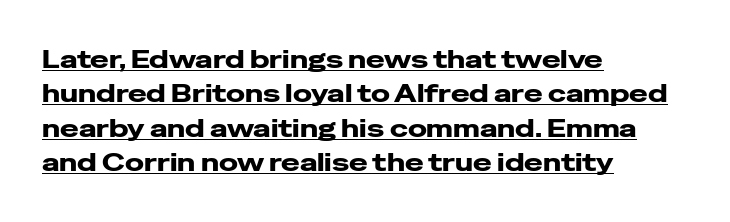
Q: Is the text italic (slanted)? A: No, it is upright.
Q: Is the text underlined? A: Yes.
Q: How is the paragraph aligned? A: Left-aligned.
Q: Is the spacing between letters normal or unusually wide? A: Normal.
Q: Is the spacing between lines tight, normal or loose? A: Normal.
